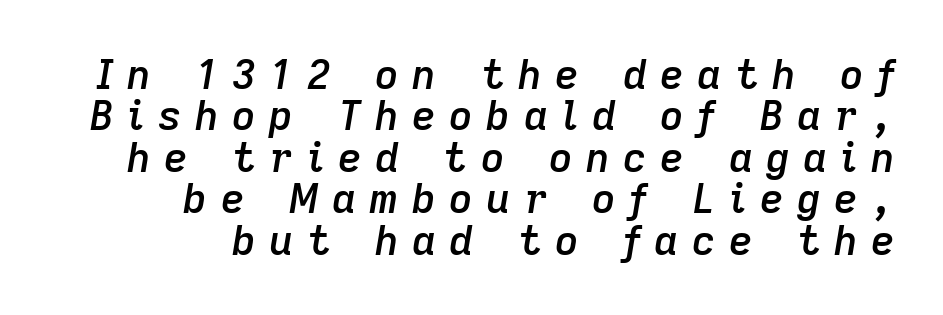
Summary of vertical rhythm: compact, with narrow interline spacing. Observe the wide spacing: letters keep a clear distance from each other. Do the characters align in a grid? No, the font is proportional. Decoration check: the copy has no underline.
